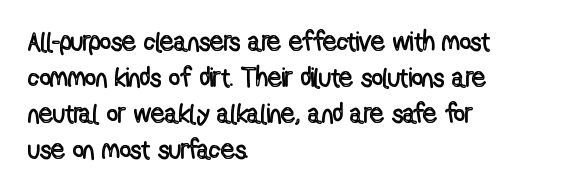
Q: Is the text italic (slanted)? A: No, it is upright.
Q: Is the text underlined? A: No.
Q: How is the paragraph aligned? A: Left-aligned.
Q: Is the spacing between letters normal or unusually wide? A: Normal.
Q: Is the spacing between lines tight, normal or loose? A: Normal.
